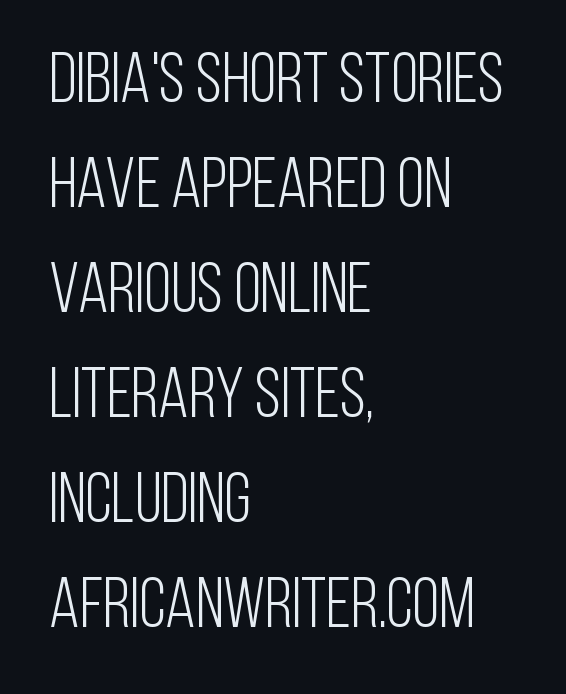
The image shows 70 px light, condensed sans-serif type, upright; set left-aligned, normal line spacing (1.5x), normal letter spacing, not underlined; low stroke contrast and a large x-height.
